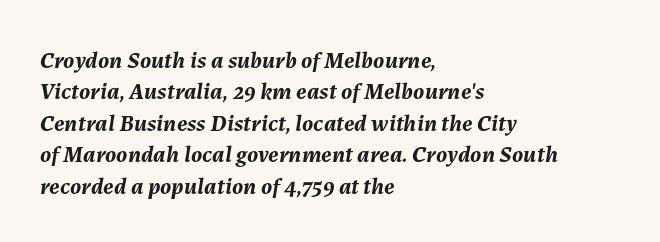
Q: Is the text bold? A: Yes.
Q: Is the text italic (slanted)? A: Yes, it leans right by about 7 degrees.
Q: Is the text underlined? A: No.
Q: How is the paragraph aligned? A: Left-aligned.
Q: Is the spacing between letters normal or unusually wide? A: Normal.
Q: Is the spacing between lines tight, normal or loose? A: Normal.
